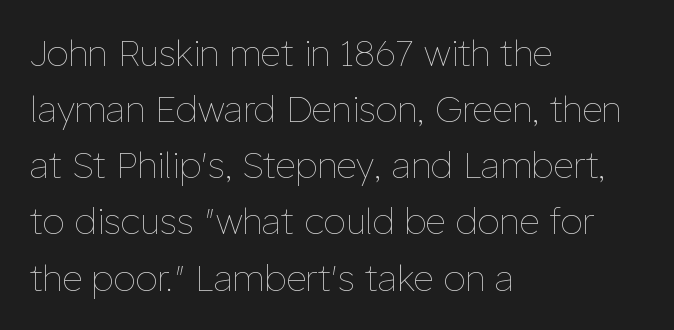
Posture: straight, roman, zero tilt. These glyphs show unthickened strokes, regular width or finer. Is this a fixed-width face? No — the glyphs have proportional, varying widths. Interline gaps are of average width in this sample. Lines of text with bare space underneath. Honestly, the letter spacing is just normal — you wouldn't notice it.
